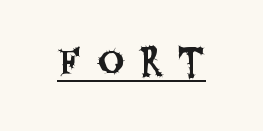
{"serif": "no", "italic": "no", "width": "condensed", "stroke_contrast": "medium", "x_height": "large", "monospaced": "no", "underline": "yes", "letter_spacing": "wide", "letter_spacing_em": 0.46, "glyph_px": 36}
